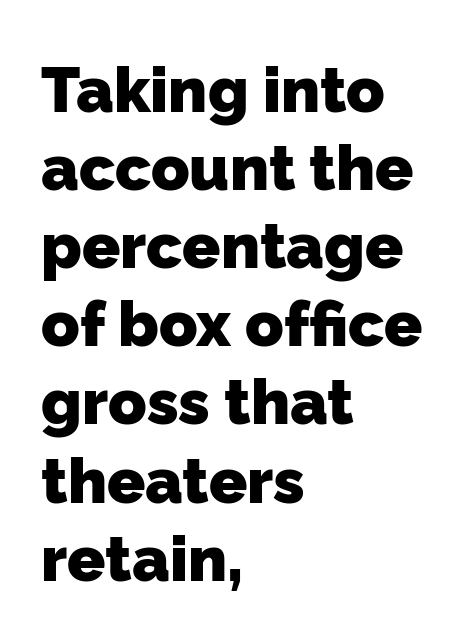
The image shows 63 px heavy sans-serif type; set left-aligned, line spacing 1.24x, normal letter spacing, not underlined; low stroke contrast and a medium x-height.
